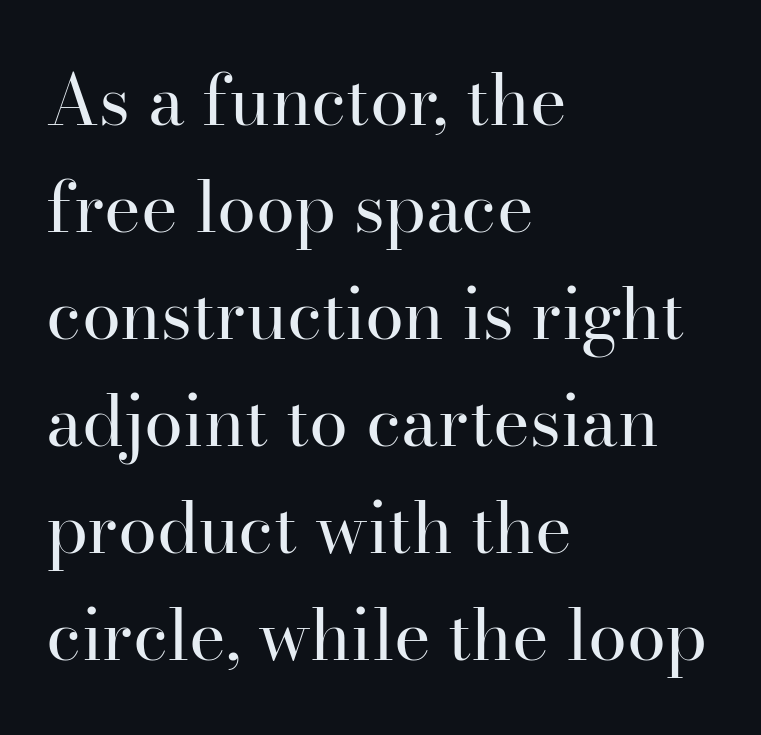
Decoration check: the copy has no underline. The font sits on the lighter half of the weight spectrum, regular included. The paragraph shown leans on its left margin. Characters follow at the spacing the type designer built in. Little horizontal feet cap the strokes, marking this as serif type.
